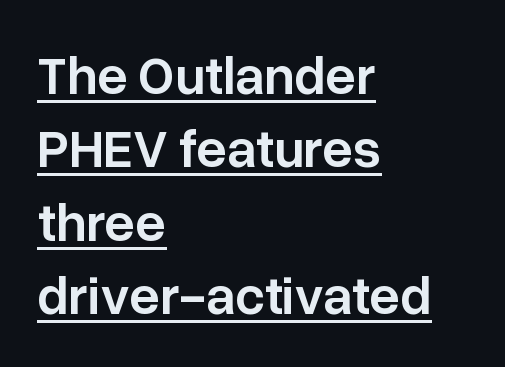
{"serif": "no", "italic": "no", "bold": "semi", "weight": "semibold", "width": "normal", "stroke_contrast": "low", "x_height": "medium", "monospaced": "no", "underline": "yes", "align": "left", "line_spacing": "normal", "line_spacing_ratio": 1.36, "letter_spacing": "normal", "letter_spacing_em": 0.0, "glyph_px": 54}
